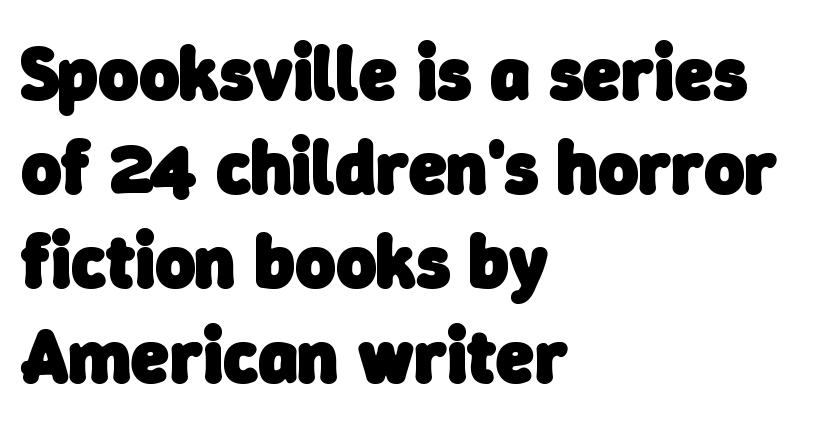
Heavy, bold letterforms. Regarding serifs, this sample does without them. Where is the straight margin? On the left. Descenders are the only things crossing below the line. The rendering keeps characters at their native spacing. Think of a printed novel: that variable character pitch is what you see here.
